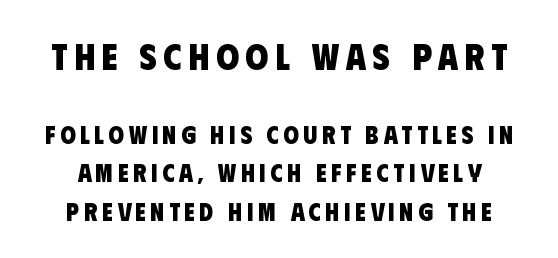
Each letter keeps its own natural width here, so spacing adapts to shape. A dark, heavy texture on the line: the type is bold. This sample keeps an unexceptional amount of space between lines. The zone under the glyphs is completely vacant. The passage shown is typeset with a sans-serif family.
